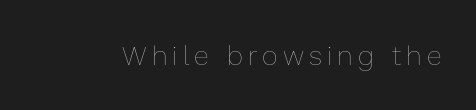
The image shows 27 px text type, upright; set not underlined.
